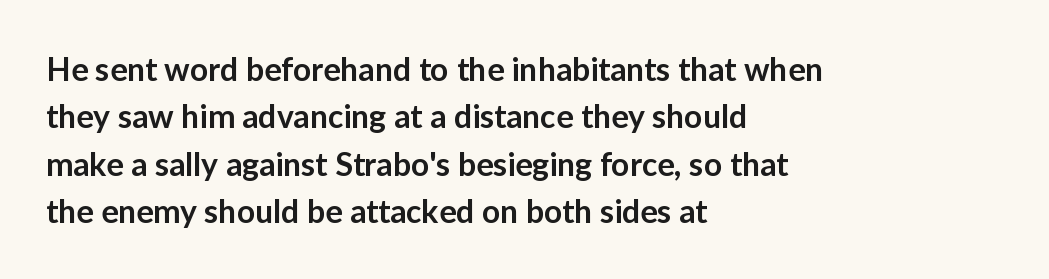
The image shows 32 px semibold sans-serif type, upright; set left-aligned, normal line spacing (1.48x), normal letter spacing, not underlined; low stroke contrast and a medium x-height.
